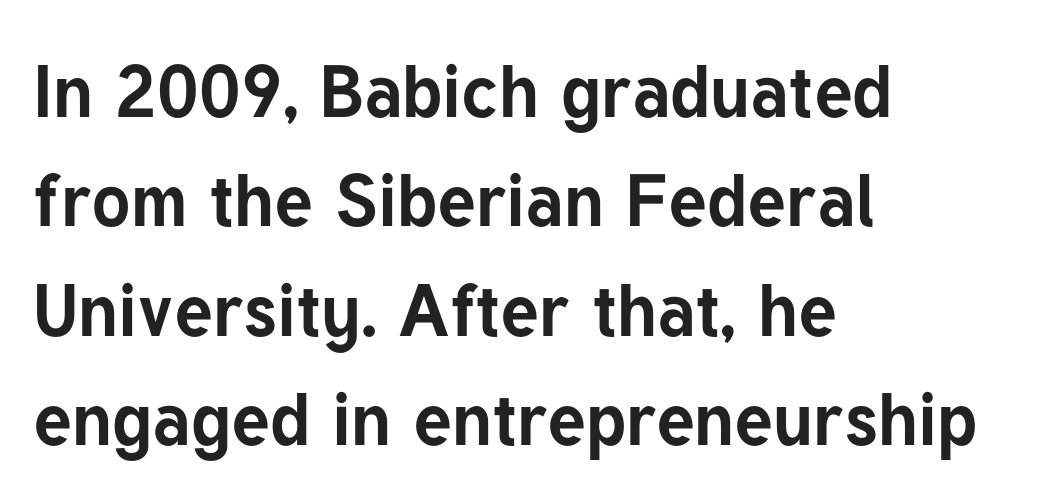
The compositor pushed each line to the left boundary. This sample keeps an unexceptional amount of space between lines. In terms of letterspacing, this is plain default setting. The letters advance in unequal steps, a hallmark of proportional type. The area under the type is left untouched. Each letter's strokes conclude bluntly, with no projecting serifs.
